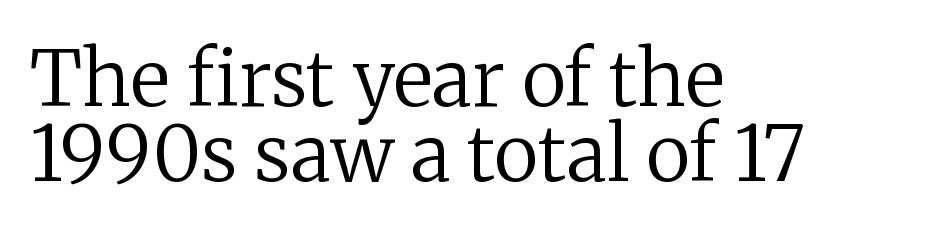
Think of a printed novel: that variable character pitch is what you see here. The letters sit at their default tracking, neither squeezed nor spread. This sample trades vertical openness for compactness between lines. Little horizontal feet cap the strokes, marking this as serif type. Do the letters lean? They stand straight. The passage shown is not underscored anywhere.
